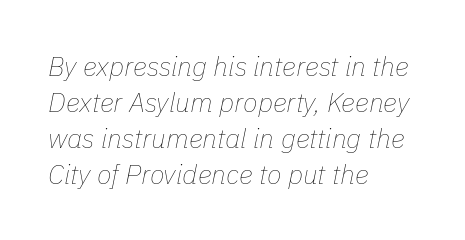
The image shows 27 px text type, italic (leaning right); set left-aligned, normal line spacing (1.33x), normal letter spacing, not underlined.
